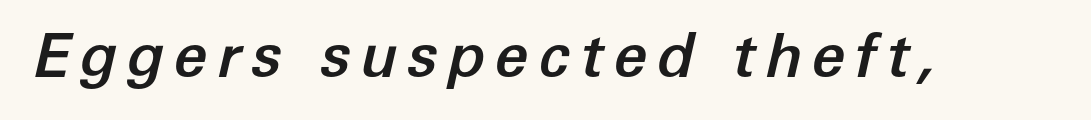
{"italic": "yes", "lean": "right", "slant_degrees": 12, "width": "normal", "stroke_contrast": "low", "x_height": "medium", "monospaced": "no", "underline": "no", "glyph_px": 61}
